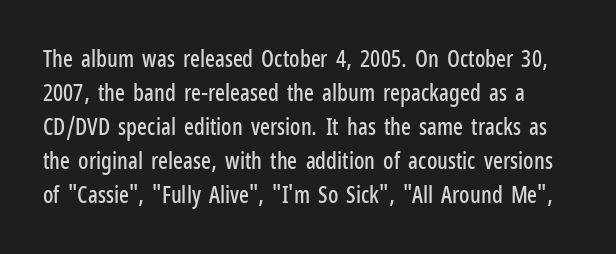
Q: Is the text italic (slanted)? A: No, it is upright.
Q: Is the text underlined? A: No.
Q: Is the spacing between letters normal or unusually wide? A: Normal.
Q: Is the spacing between lines tight, normal or loose? A: Normal.
